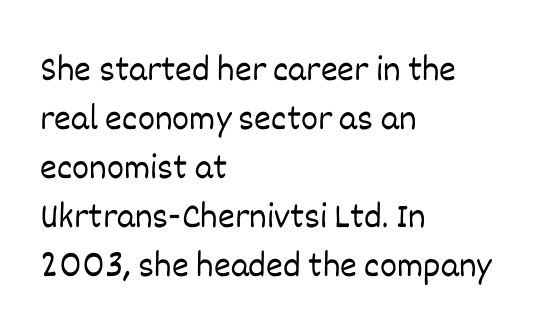
{"italic": "no", "bold": "no", "weight": "light", "width": "normal", "stroke_contrast": "low", "x_height": "large", "monospaced": "no", "underline": "no", "align": "left", "line_spacing": "normal", "line_spacing_ratio": 1.36, "letter_spacing": "normal", "letter_spacing_em": 0.0, "glyph_px": 36}
